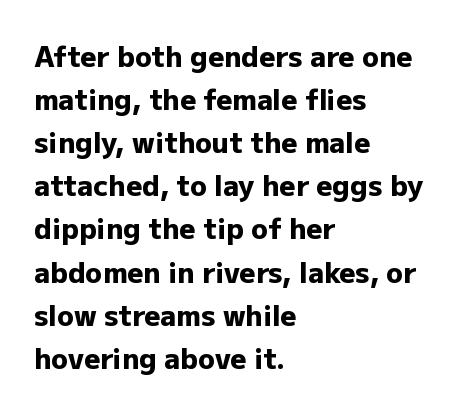
The image shows 28 px heavy sans-serif type, upright; set left-aligned, normal line spacing (1.54x), normal letter spacing, not underlined; low stroke contrast and a medium x-height.
